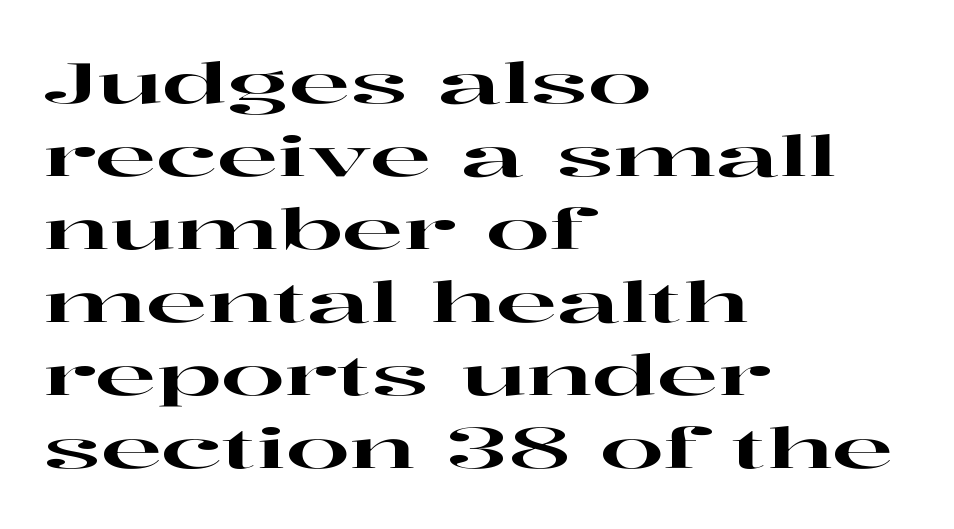
{"serif": "yes", "italic": "no", "width": "wide", "stroke_contrast": "high", "x_height": "medium", "monospaced": "no", "underline": "no", "align": "left", "line_spacing": "normal", "line_spacing_ratio": 1.28, "letter_spacing": "normal", "letter_spacing_em": 0.0, "glyph_px": 57}
